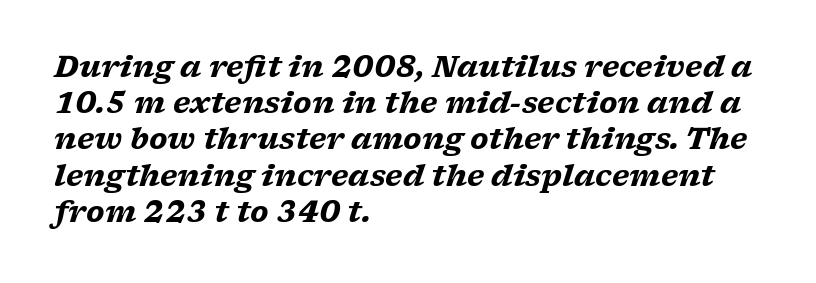
{"serif": "yes", "italic": "yes", "lean": "right", "slant_degrees": 17, "bold": "yes", "weight": "heavy", "width": "wide", "stroke_contrast": "low", "x_height": "medium", "monospaced": "no", "underline": "no", "align": "left", "line_spacing": "normal", "line_spacing_ratio": 1.25, "letter_spacing": "normal", "letter_spacing_em": 0.0, "glyph_px": 29}
